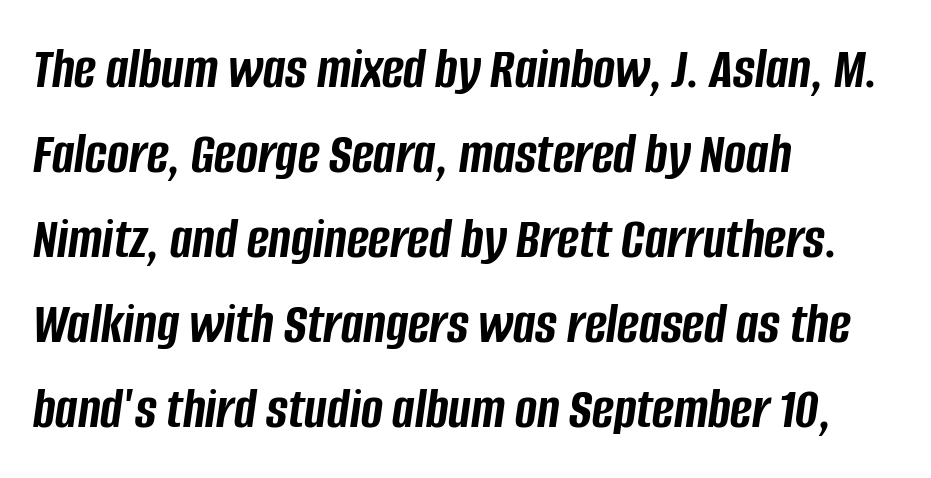
The image shows 59 px semibold, condensed type, italic (leaning right); set left-aligned, normal line spacing (1.44x), normal letter spacing, not underlined; low stroke contrast and a large x-height.
